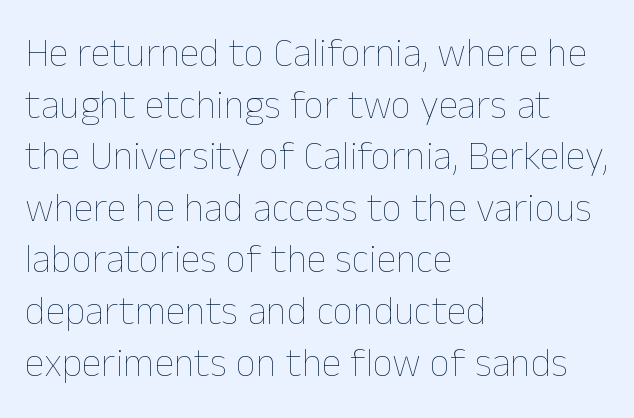
{"italic": "no", "bold": "no", "weight": "thin", "width": "normal", "stroke_contrast": "low", "x_height": "medium", "monospaced": "no", "underline": "no", "align": "left", "line_spacing": "normal", "line_spacing_ratio": 1.29, "letter_spacing": "normal", "letter_spacing_em": 0.0, "glyph_px": 40}
